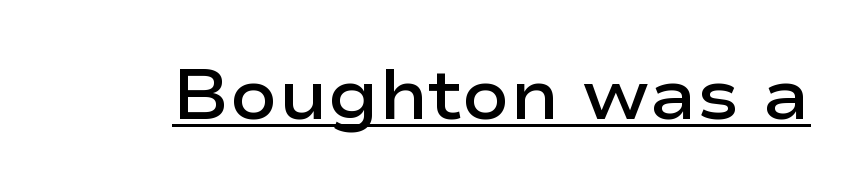
{"serif": "no", "italic": "no", "bold": "semi", "weight": "semibold", "width": "wide", "stroke_contrast": "low", "x_height": "medium", "monospaced": "no", "underline": "yes", "letter_spacing": "normal", "letter_spacing_em": 0.0, "glyph_px": 70}
